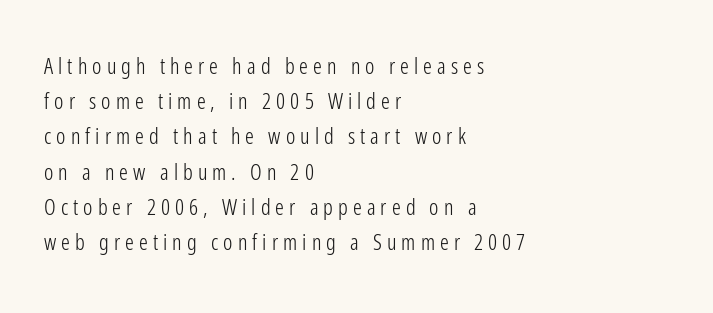
Q: Is the text bold? A: No.
Q: Is the text italic (slanted)? A: No, it is upright.
Q: Is the text underlined? A: No.
Q: How is the paragraph aligned? A: Left-aligned.
Q: Is the spacing between letters normal or unusually wide? A: Unusually wide.
Q: Is the spacing between lines tight, normal or loose? A: Normal.
